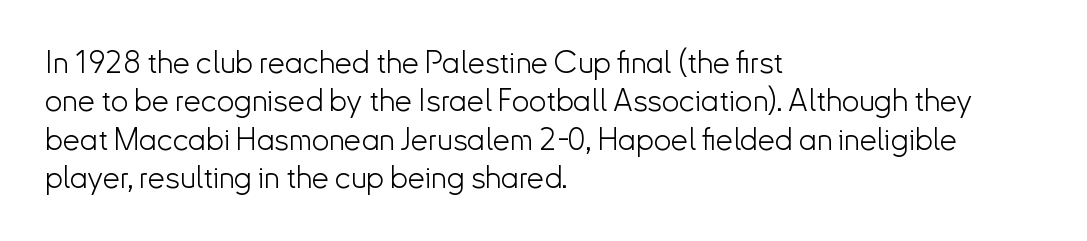
The type family on display is of the sans-serif kind. You could not count columns in this text — the font is proportionally spaced. The typography opts for an upright posture over an oblique one. The space beneath each line is pristine and unruled.
